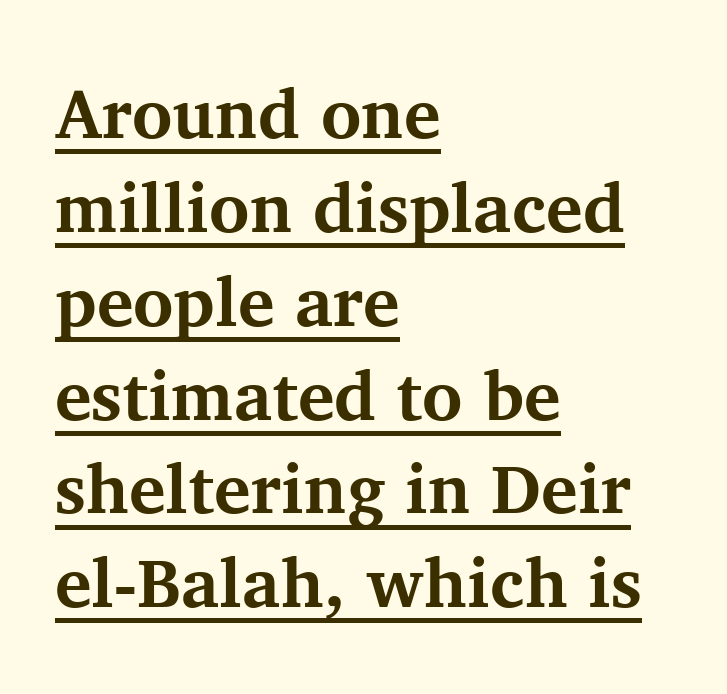
The image shows 69 px bold serif type, upright; set left-aligned, normal line spacing (1.36x), normal letter spacing, underlined; medium stroke contrast and a medium x-height.
